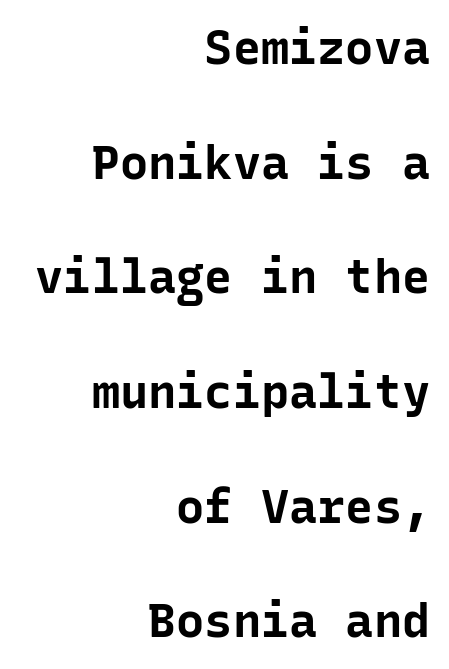
{"serif": "no", "italic": "no", "bold": "yes", "weight": "bold", "width": "normal", "stroke_contrast": "low", "x_height": "medium", "monospaced": "yes", "underline": "no", "align": "right", "line_spacing": "loose", "line_spacing_ratio": 2.44, "letter_spacing": "normal", "letter_spacing_em": 0.0, "glyph_px": 47}
